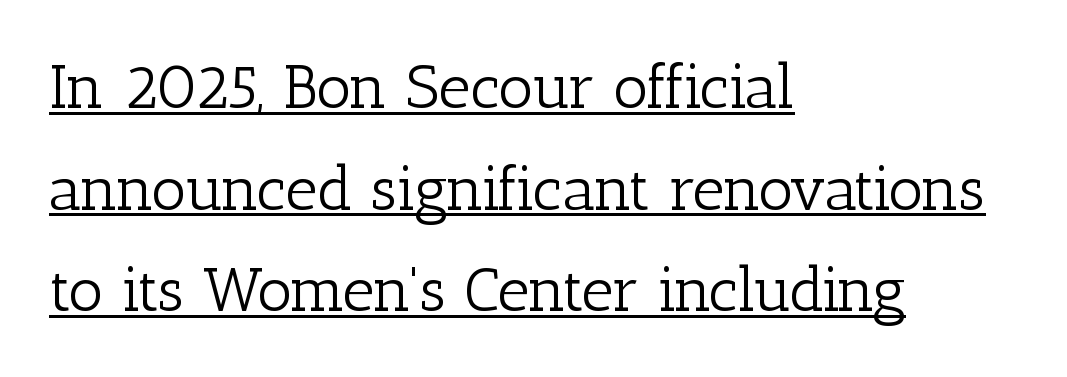
Q: Is the text bold? A: No.
Q: Is the text italic (slanted)? A: No, it is upright.
Q: Is the typeface a serif or a sans-serif typeface? A: Serif.
Q: Is the text underlined? A: Yes.
Q: How is the paragraph aligned? A: Left-aligned.
Q: Is the spacing between letters normal or unusually wide? A: Normal.
Q: Is the spacing between lines tight, normal or loose? A: Normal.
Q: Width (condensed, normal, or wide)? A: Normal.
Q: Stroke contrast? A: Low.
Q: x-height? A: Medium.
Q: Monospaced? A: No.
